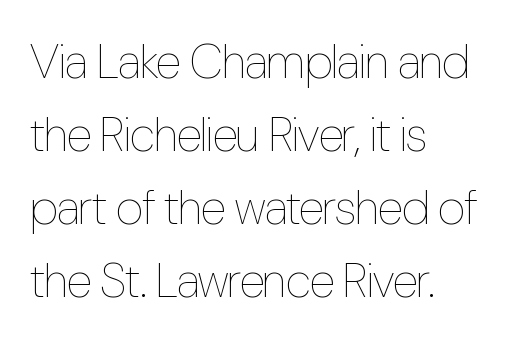
{"italic": "no", "bold": "no", "weight": "thin", "width": "condensed", "stroke_contrast": "low", "x_height": "medium", "monospaced": "no", "underline": "no", "align": "left", "line_spacing": "normal", "line_spacing_ratio": 1.52, "letter_spacing": "normal", "letter_spacing_em": 0.0, "glyph_px": 48}
